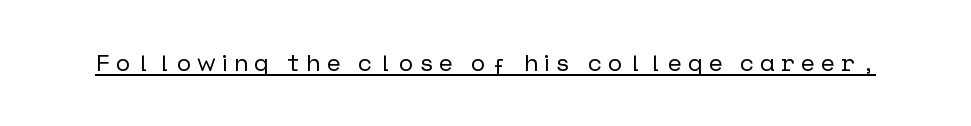
Unlike italic type, these characters show no tilt at all. Honestly, the underline is the first thing you notice here. Compared with typical body copy, the letter spacing here is much looser.
